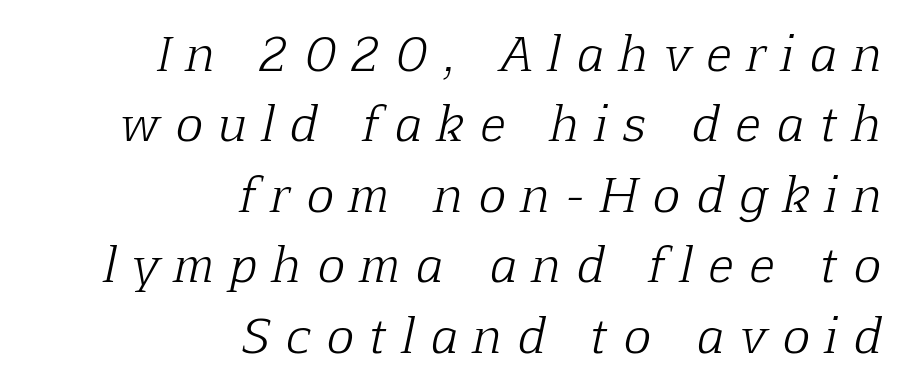
The image shows 46 px light serif type, italic (leaning right); set right-aligned, normal line spacing (1.53x), unusually wide letter spacing (+0.36 em), not underlined; low stroke contrast and a medium x-height.
